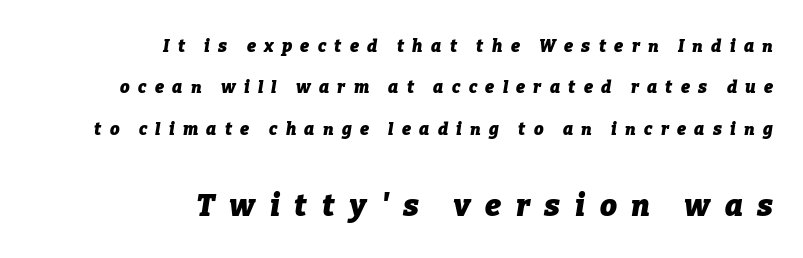
The passage shown is typed in a proportional face where columns would drift. Leading: increased. Each row of text sits above clean, open space. The gaps between neighbouring characters are conspicuously large.
